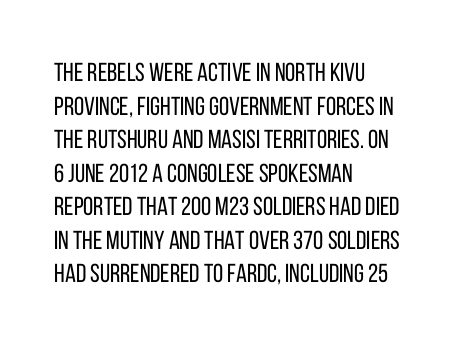
The image shows 26 px text type, upright; set left-aligned, normal line spacing (1.29x), normal letter spacing, not underlined.
